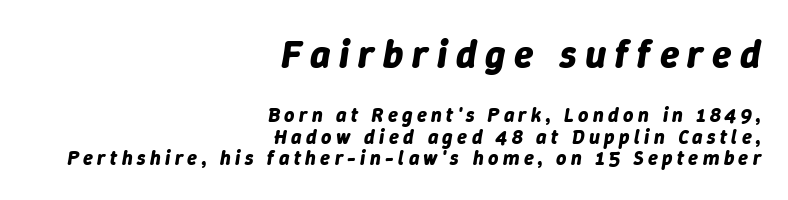
{"italic": "yes", "lean": "right", "slant_degrees": 9, "bold": "yes", "weight": "bold", "width": "normal", "stroke_contrast": "low", "x_height": "medium", "monospaced": "no", "underline": "no", "align": "right", "line_spacing": "tight", "line_spacing_ratio": 1.09, "letter_spacing": "wide", "letter_spacing_em": 0.22, "larger_block": "first", "size_ratio": 1.95, "glyph_px": 39}
